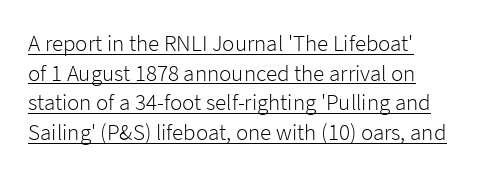
Horizontally, the lines are justified to the leading edge only. Letter spacing: default. Style check: upright. Honestly, the row spacing looks completely unremarkable. A quiet, ordinary-to-light weight characterises the typeface.
